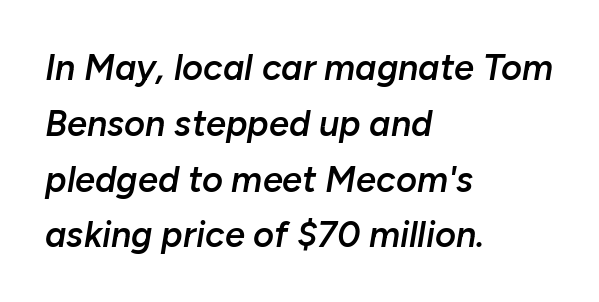
{"italic": "yes", "lean": "right", "slant_degrees": 10, "bold": "semi", "weight": "semibold", "width": "normal", "stroke_contrast": "low", "x_height": "medium", "monospaced": "no", "underline": "no", "align": "left", "line_spacing": "normal", "line_spacing_ratio": 1.55, "letter_spacing": "normal", "letter_spacing_em": 0.0, "glyph_px": 36}
